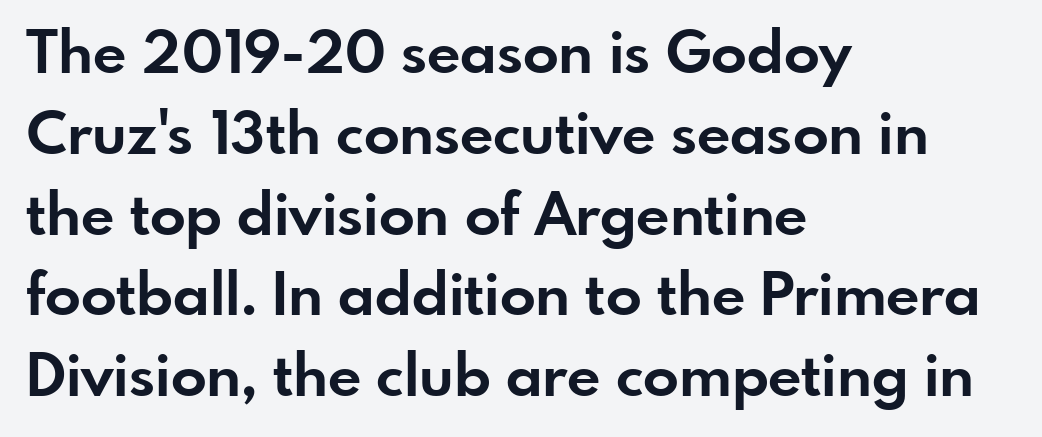
Posture: straight, roman, zero tilt. The specimen omits any rule beneath the text block's lines. Weight: bold. A sans-serif font was chosen for this passage. Interline gaps are of average width in this sample. Here the designer chose a conventional face with non-uniform glyph widths.
